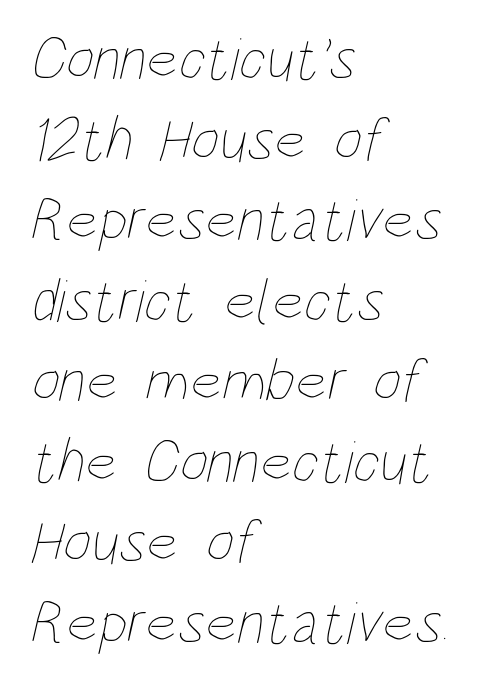
{"bold": "no", "weight": "thin", "width": "condensed", "stroke_contrast": "low", "x_height": "large", "monospaced": "no", "underline": "no", "align": "left", "line_spacing": "normal", "line_spacing_ratio": 1.32, "letter_spacing": "normal", "letter_spacing_em": 0.0, "glyph_px": 61}
